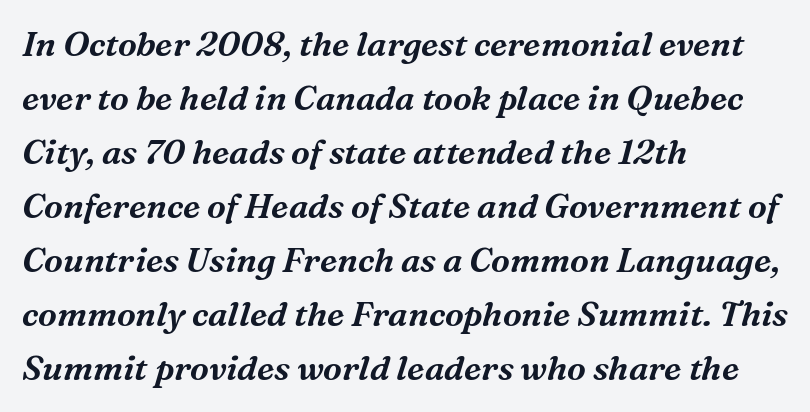
{"serif": "yes", "italic": "yes", "lean": "right", "slant_degrees": 16, "width": "normal", "stroke_contrast": "medium", "x_height": "medium", "monospaced": "no", "underline": "no", "align": "left", "line_spacing": "normal", "line_spacing_ratio": 1.59, "letter_spacing": "normal", "letter_spacing_em": 0.0, "glyph_px": 34}
